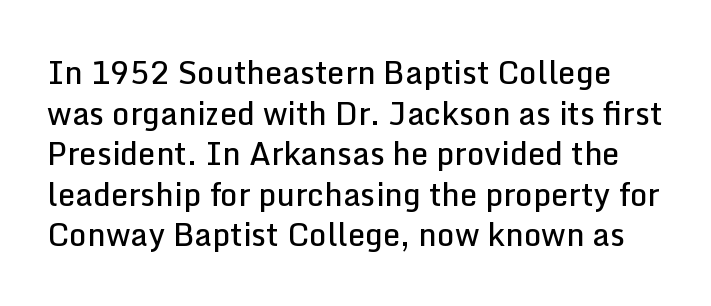
{"serif": "no", "italic": "no", "bold": "semi", "weight": "semibold", "width": "normal", "stroke_contrast": "low", "x_height": "medium", "monospaced": "no", "underline": "no", "line_spacing": "normal", "line_spacing_ratio": 1.31, "letter_spacing": "normal", "letter_spacing_em": 0.0, "glyph_px": 31}
